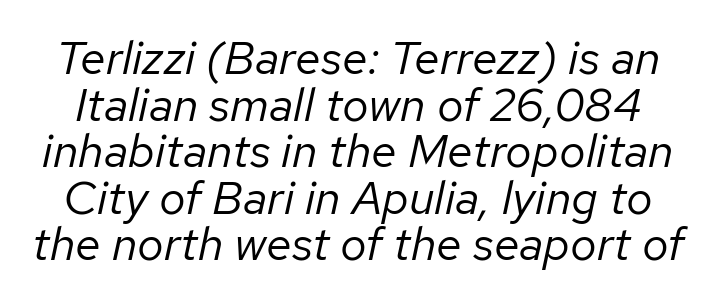
{"italic": "yes", "lean": "right", "slant_degrees": 12, "bold": "no", "weight": "regular", "width": "normal", "stroke_contrast": "low", "x_height": "medium", "monospaced": "no", "underline": "no", "line_spacing": "tight", "line_spacing_ratio": 0.99, "letter_spacing": "normal", "letter_spacing_em": 0.0, "glyph_px": 47}
